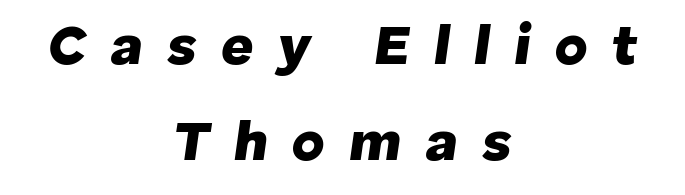
Q: Is the text bold? A: Yes.
Q: Is the text italic (slanted)? A: Yes, it leans right by about 8 degrees.
Q: Is the text underlined? A: No.
Q: How is the paragraph aligned? A: Centered.
Q: Is the spacing between letters normal or unusually wide? A: Unusually wide.
Q: Width (condensed, normal, or wide)? A: Normal.
Q: Stroke contrast? A: Low.
Q: x-height? A: Medium.
Q: Monospaced? A: No.
